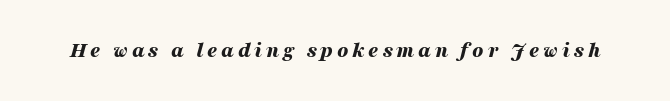
Q: Is the text bold? A: Yes.
Q: Is the text italic (slanted)? A: Yes, it leans right by about 16 degrees.
Q: Is the text underlined? A: No.
